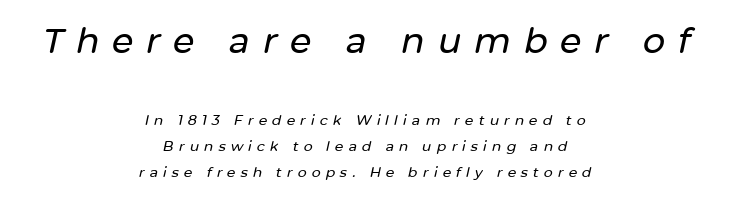
Q: Is the text italic (slanted)? A: Yes, it leans right by about 12 degrees.
Q: Is the text underlined? A: No.
Q: How is the paragraph aligned? A: Centered.
Q: Is the spacing between letters normal or unusually wide? A: Unusually wide.
Q: Which block of text is set in a larger size, the first (top) or the second (bottom)? A: The first (top) one.
Q: Width (condensed, normal, or wide)? A: Normal.
Q: Stroke contrast? A: Low.
Q: x-height? A: Medium.
Q: Monospaced? A: No.
